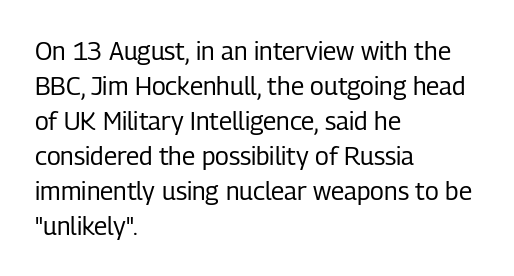
Nobody drew a line under any word here. The passage is arranged the way most books set body copy — flush left. Is the stroke heavy? The answer is a plain regular-or-lighter. Nobody touched the tracking dial on this one. A roman cut, with each character standing at attention. The space between consecutive lines is moderate.
